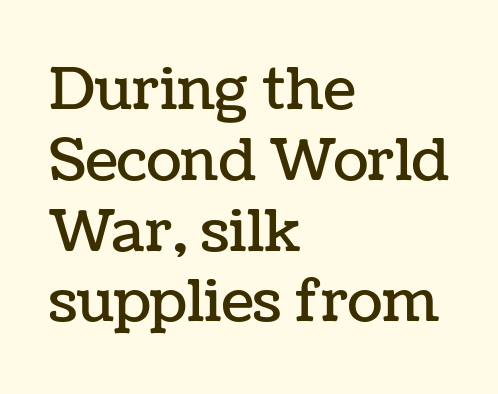
The lettering stays uniformly vertical, giving the passage a roman look. How are the letters spaced? Ordinarily, with no added tracking. Each letter keeps its own natural width here, so spacing adapts to shape. Each row of text sits above clean, open space. The paragraph shown leans on its left margin.
